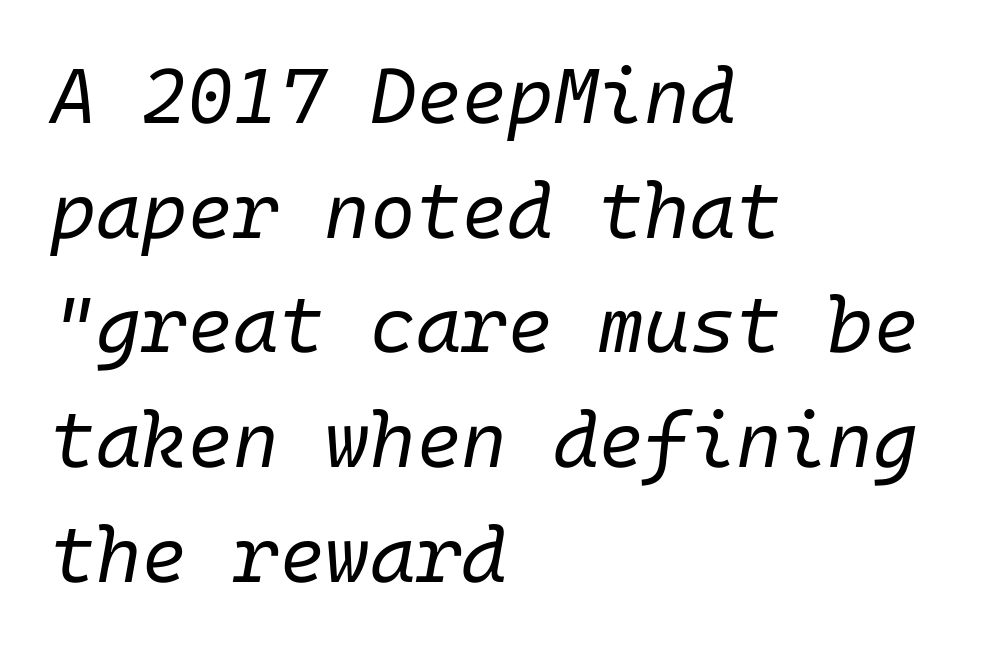
The image shows 78 px regular-weight type, italic (leaning right); set left-aligned, normal line spacing (1.47x), normal letter spacing, not underlined; low stroke contrast and a medium x-height.
